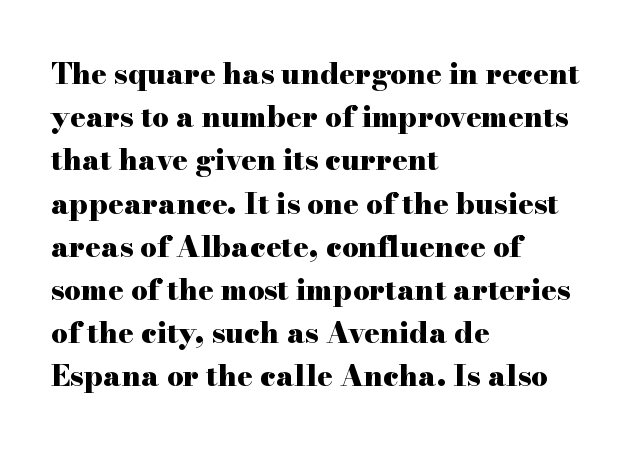
Q: Is the text bold? A: Yes.
Q: Is the text italic (slanted)? A: No, it is upright.
Q: Is the typeface a serif or a sans-serif typeface? A: Serif.
Q: Is the text underlined? A: No.
Q: How is the paragraph aligned? A: Left-aligned.
Q: Is the spacing between letters normal or unusually wide? A: Normal.
Q: Is the spacing between lines tight, normal or loose? A: Normal.
Q: Width (condensed, normal, or wide)? A: Wide.
Q: Stroke contrast? A: High.
Q: x-height? A: Small.
Q: Monospaced? A: No.
